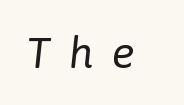
{"italic": "yes", "lean": "right", "slant_degrees": 6, "bold": "no", "weight": "regular", "width": "normal", "stroke_contrast": "low", "x_height": "medium", "monospaced": "no", "underline": "no", "letter_spacing": "wide", "letter_spacing_em": 0.43, "glyph_px": 43}
